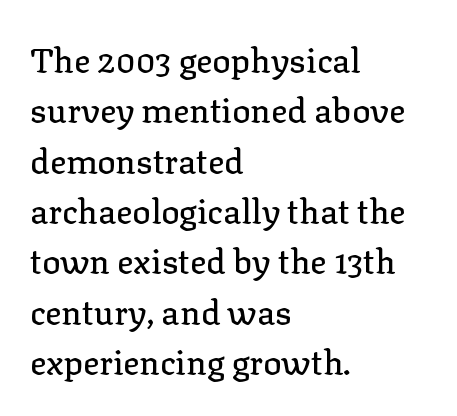
Beneath every word, the page is bare. What's the leading like? Ordinary, nothing unusual. Varying glyph widths throughout — classic text-font behaviour. These lines were composed using upright roman letters. A classic flush-left, rag-right setting is used for this passage. Nobody touched the tracking dial on this one.
